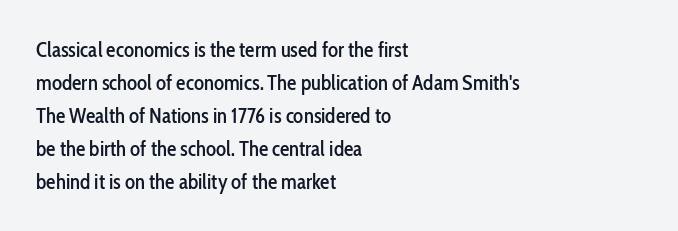
Do the letters lean? They stand straight. You could call the tracking neutral — neither tight nor loose. The passage shown is not underscored anywhere. The ragged edge is on the right, which tells us the setting is flush left. Students, observe: this is what conventionally led text looks like.
